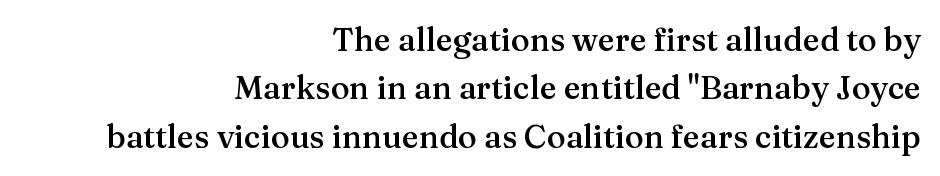
{"serif": "yes", "italic": "no", "bold": "semi", "weight": "semibold", "width": "normal", "stroke_contrast": "medium", "x_height": "medium", "monospaced": "no", "underline": "no", "align": "right", "line_spacing": "normal", "line_spacing_ratio": 1.51, "letter_spacing": "normal", "letter_spacing_em": 0.0, "glyph_px": 32}
